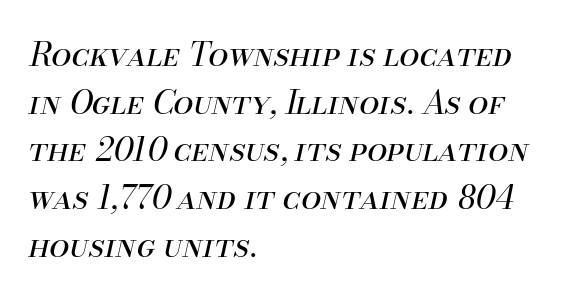
{"italic": "yes", "lean": "right", "slant_degrees": 13, "bold": "no", "weight": "regular", "width": "normal", "stroke_contrast": "medium", "x_height": "small", "monospaced": "no", "underline": "no", "align": "left", "line_spacing": "normal", "line_spacing_ratio": 1.49, "letter_spacing": "normal", "letter_spacing_em": 0.0, "glyph_px": 32}
